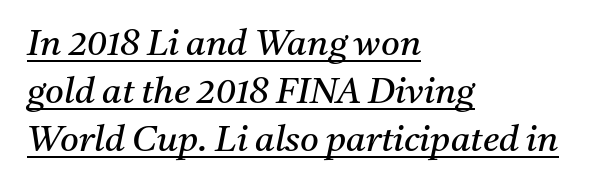
Q: Is the text bold? A: No.
Q: Is the text italic (slanted)? A: Yes, it leans right by about 11 degrees.
Q: Is the typeface a serif or a sans-serif typeface? A: Serif.
Q: Is the text underlined? A: Yes.
Q: How is the paragraph aligned? A: Left-aligned.
Q: Is the spacing between letters normal or unusually wide? A: Normal.
Q: Is the spacing between lines tight, normal or loose? A: Normal.
Q: Width (condensed, normal, or wide)? A: Normal.
Q: Stroke contrast? A: Medium.
Q: x-height? A: Medium.
Q: Monospaced? A: No.
